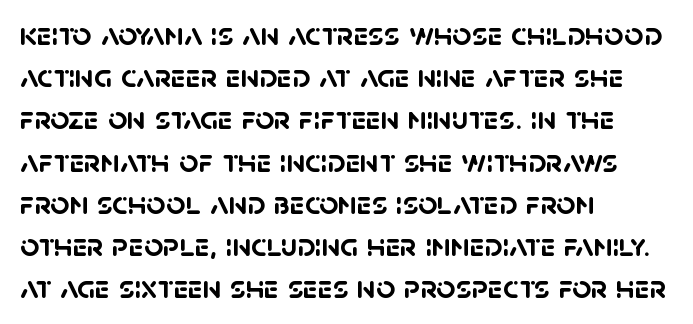
{"serif": "no", "bold": "yes", "weight": "semibold", "width": "normal", "stroke_contrast": "low", "x_height": "large", "monospaced": "no", "underline": "no", "align": "left", "line_spacing": "normal", "line_spacing_ratio": 1.28, "letter_spacing": "normal", "letter_spacing_em": 0.0, "glyph_px": 33}
